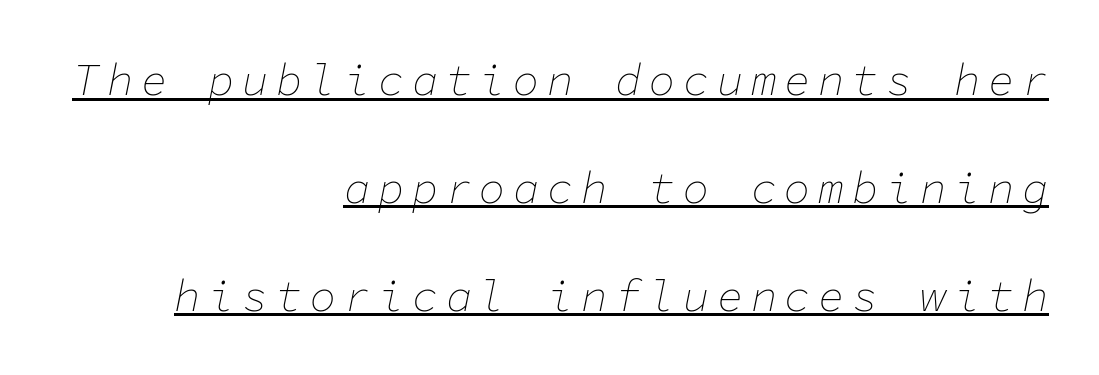
{"italic": "yes", "lean": "right", "slant_degrees": 11, "bold": "no", "weight": "thin", "width": "normal", "stroke_contrast": "low", "x_height": "medium", "monospaced": "yes", "underline": "yes", "align": "right", "line_spacing": "loose", "line_spacing_ratio": 2.45, "glyph_px": 44}
